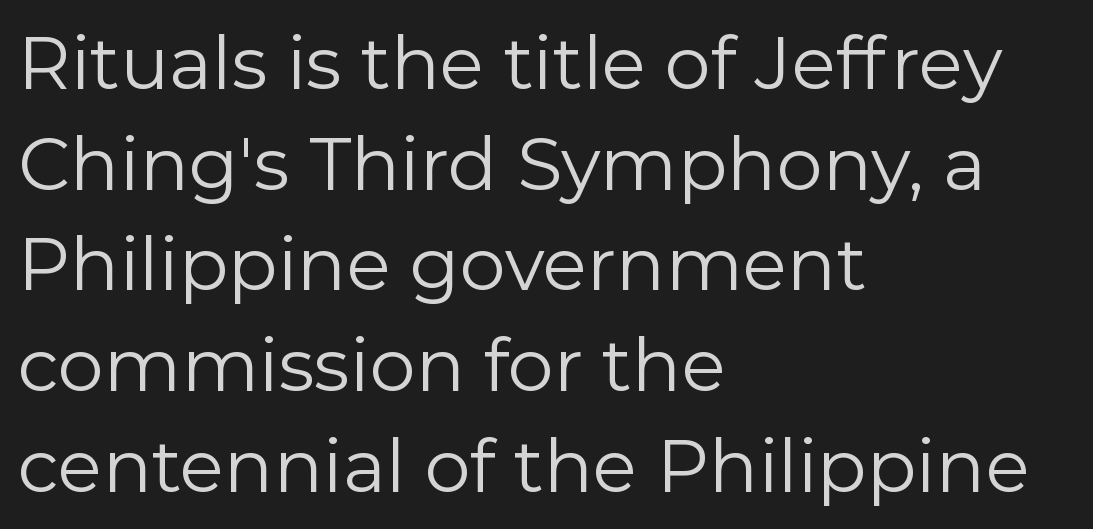
Rows of type keep a routine distance in the vertical direction. Each word holds together tightly as a unit, with standard inter-letter gaps. The face looks like a standard text weight, possibly lighter. Teacher's note: observe the even left margin — that is flush-left alignment. The characters display no serif detailing; their extremities are plain. Here the designer chose a conventional face with non-uniform glyph widths.
